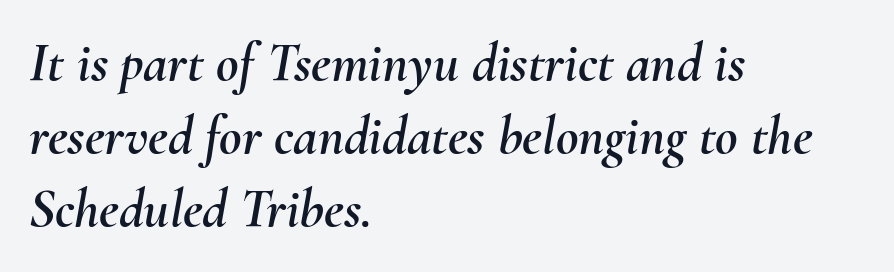
{"italic": "yes", "lean": "right", "slant_degrees": 10, "width": "normal", "stroke_contrast": "medium", "x_height": "small", "monospaced": "no", "underline": "no", "align": "left", "line_spacing": "normal", "line_spacing_ratio": 1.33, "letter_spacing": "normal", "letter_spacing_em": 0.0, "glyph_px": 55}
